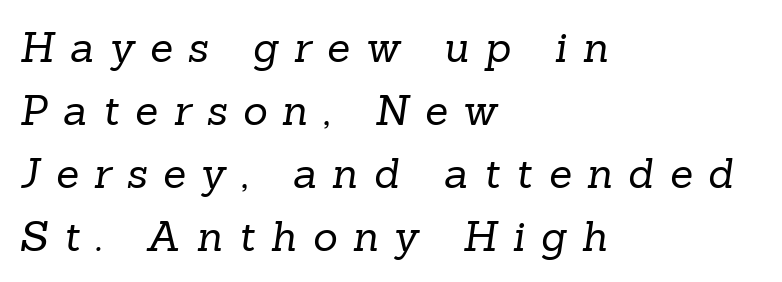
Q: Is the text bold? A: No.
Q: Is the typeface a serif or a sans-serif typeface? A: Serif.
Q: Is the text underlined? A: No.
Q: How is the paragraph aligned? A: Left-aligned.
Q: Is the spacing between letters normal or unusually wide? A: Unusually wide.
Q: Is the spacing between lines tight, normal or loose? A: Normal.
Q: Width (condensed, normal, or wide)? A: Normal.
Q: Stroke contrast? A: Low.
Q: x-height? A: Medium.
Q: Monospaced? A: No.
